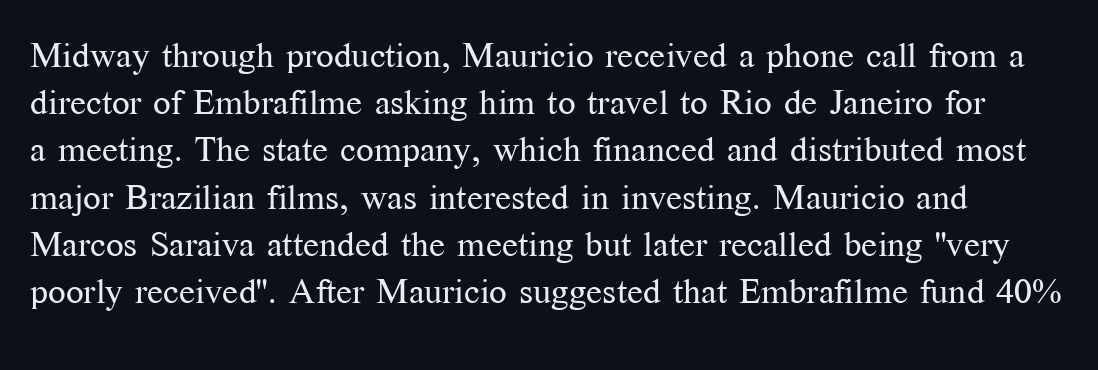
The image shows 35 px regular-weight serif type, upright; set normal line spacing (1.35x), normal letter spacing, not underlined; medium stroke contrast and a medium x-height.
